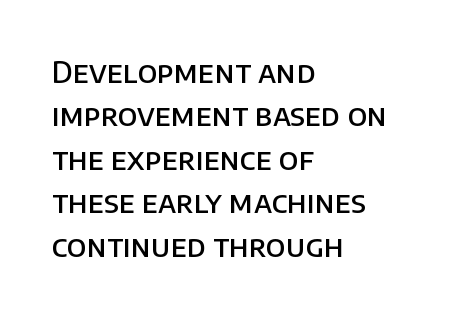
{"serif": "no", "italic": "no", "bold": "semi", "weight": "semibold", "width": "normal", "stroke_contrast": "low", "x_height": "large", "monospaced": "no", "underline": "no", "align": "left", "line_spacing": "normal", "line_spacing_ratio": 1.45, "letter_spacing": "normal", "letter_spacing_em": 0.0, "glyph_px": 30}
